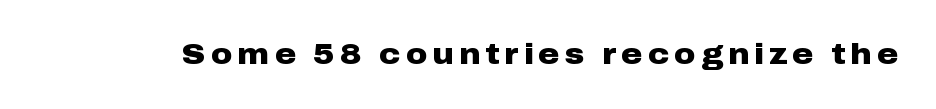
Q: Is the text bold? A: Yes.
Q: Is the text italic (slanted)? A: No, it is upright.
Q: Is the typeface a serif or a sans-serif typeface? A: Sans-serif.
Q: Is the text underlined? A: No.
Q: Width (condensed, normal, or wide)? A: Wide.
Q: Stroke contrast? A: Low.
Q: x-height? A: Medium.
Q: Monospaced? A: No.
